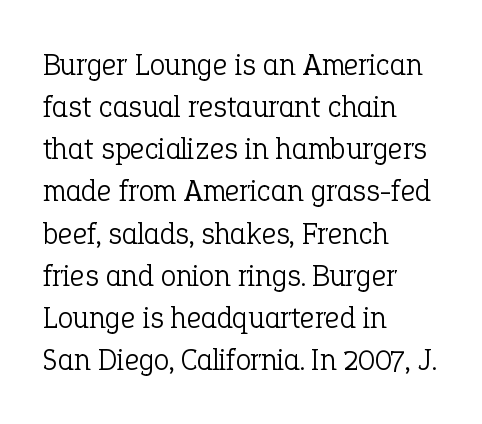
The image shows 31 px light serif type, upright; set left-aligned, normal line spacing (1.36x), normal letter spacing, not underlined; low stroke contrast and a medium x-height.
